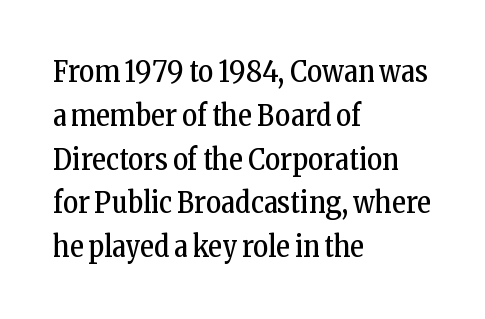
The image shows 29 px regular-weight, condensed serif type, upright; set left-aligned, normal line spacing (1.51x), normal letter spacing, not underlined; low stroke contrast and a medium x-height.
